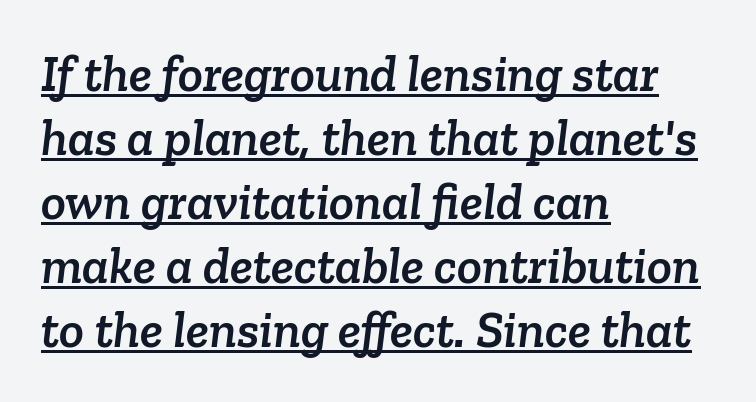
The image shows 52 px serif type; set left-aligned, line spacing 1.23x, normal letter spacing, underlined; low stroke contrast and a medium x-height.
